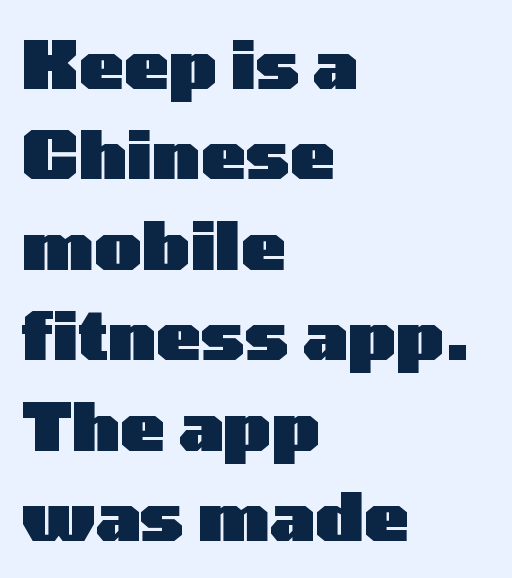
Q: Is the text bold? A: Yes.
Q: Is the text italic (slanted)? A: No, it is upright.
Q: Is the typeface a serif or a sans-serif typeface? A: Sans-serif.
Q: Is the text underlined? A: No.
Q: How is the paragraph aligned? A: Left-aligned.
Q: Is the spacing between letters normal or unusually wide? A: Normal.
Q: Is the spacing between lines tight, normal or loose? A: Normal.
Q: Width (condensed, normal, or wide)? A: Wide.
Q: Stroke contrast? A: Low.
Q: x-height? A: Medium.
Q: Monospaced? A: No.
